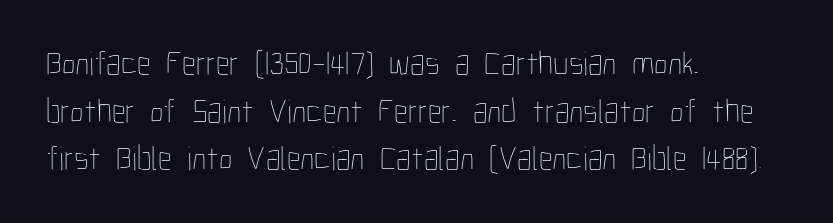
Q: Is the text bold? A: No.
Q: Is the text italic (slanted)? A: No, it is upright.
Q: Is the text underlined? A: No.
Q: How is the paragraph aligned? A: Left-aligned.
Q: Is the spacing between letters normal or unusually wide? A: Normal.
Q: Is the spacing between lines tight, normal or loose? A: Normal.
Q: Width (condensed, normal, or wide)? A: Condensed.
Q: Stroke contrast? A: Low.
Q: x-height? A: Medium.
Q: Monospaced? A: No.
